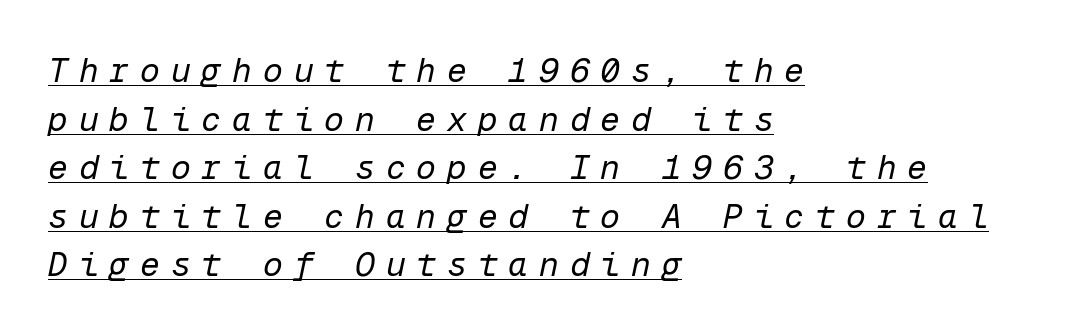
{"italic": "yes", "lean": "right", "slant_degrees": 12, "bold": "no", "weight": "regular", "width": "normal", "stroke_contrast": "low", "x_height": "medium", "monospaced": "yes", "underline": "yes", "align": "left", "line_spacing": "normal", "line_spacing_ratio": 1.47, "letter_spacing": "wide", "letter_spacing_em": 0.33, "glyph_px": 33}
